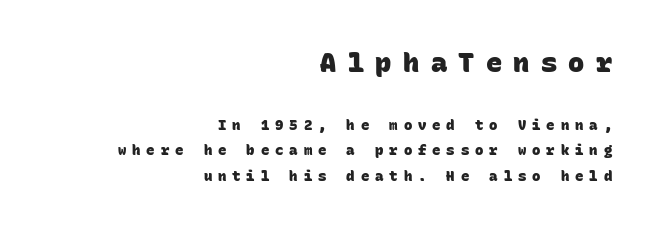
Q: Is the text bold? A: Yes.
Q: Is the text underlined? A: No.
Q: How is the paragraph aligned? A: Right-aligned.
Q: Is the spacing between letters normal or unusually wide? A: Unusually wide.
Q: Which block of text is set in a larger size, the first (top) or the second (bottom)? A: The first (top) one.
